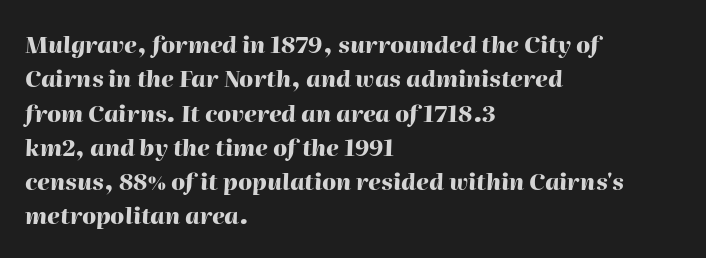
Q: Is the text bold? A: Yes.
Q: Is the text italic (slanted)? A: Yes, it leans right by about 2 degrees.
Q: Is the text underlined? A: No.
Q: How is the paragraph aligned? A: Left-aligned.
Q: Is the spacing between letters normal or unusually wide? A: Normal.
Q: Is the spacing between lines tight, normal or loose? A: Normal.
